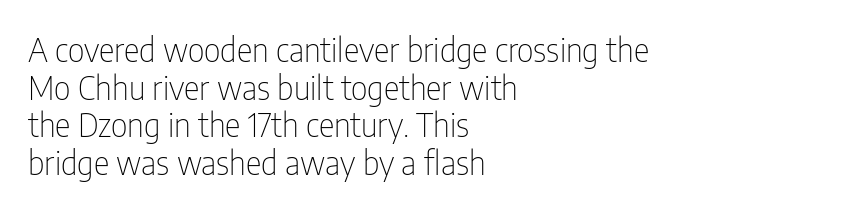
The image shows 33 px thin, condensed sans-serif type, upright; set left-aligned, tight line spacing (1.14x), normal letter spacing, not underlined; low stroke contrast and a medium x-height.
